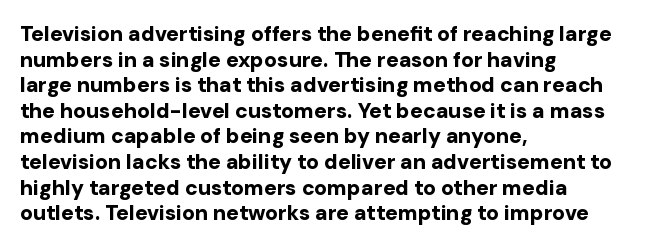
Q: Is the text bold? A: Yes.
Q: Is the text italic (slanted)? A: No, it is upright.
Q: Is the text underlined? A: No.
Q: How is the paragraph aligned? A: Left-aligned.
Q: Is the spacing between letters normal or unusually wide? A: Normal.
